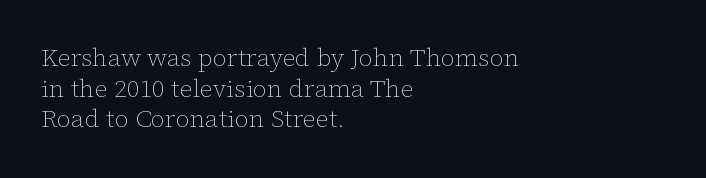
{"italic": "no", "bold": "no", "underline": "no", "align": "left", "line_spacing_ratio": 1.23, "letter_spacing": "normal", "letter_spacing_em": 0.0, "glyph_px": 25}
